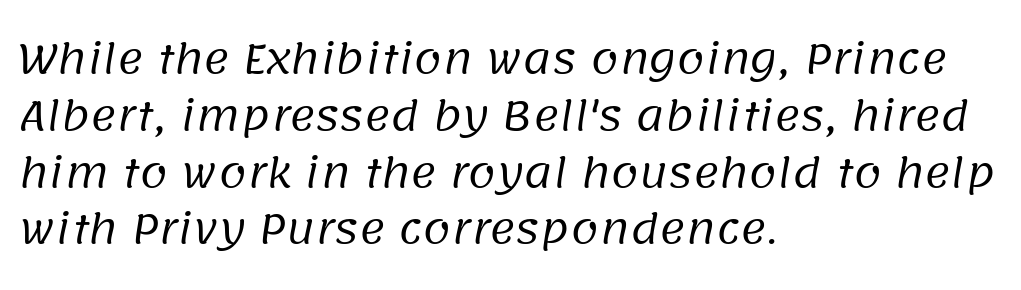
The image shows 40 px regular-weight sans-serif type; set left-aligned, normal line spacing (1.42x), normal letter spacing, not underlined; low stroke contrast and a large x-height.
